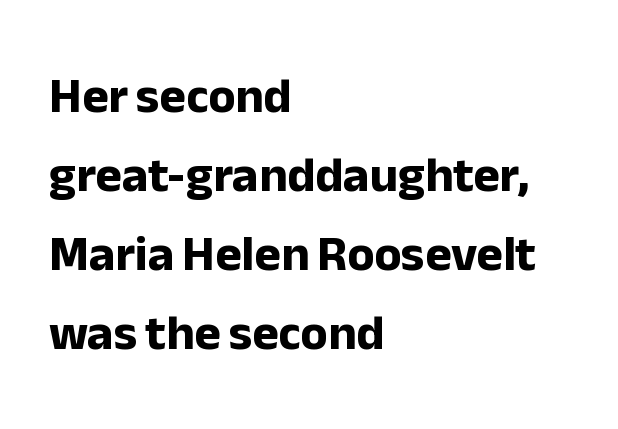
The image shows 50 px bold sans-serif type, upright; set left-aligned, normal line spacing (1.58x), normal letter spacing, not underlined; low stroke contrast and a medium x-height.
